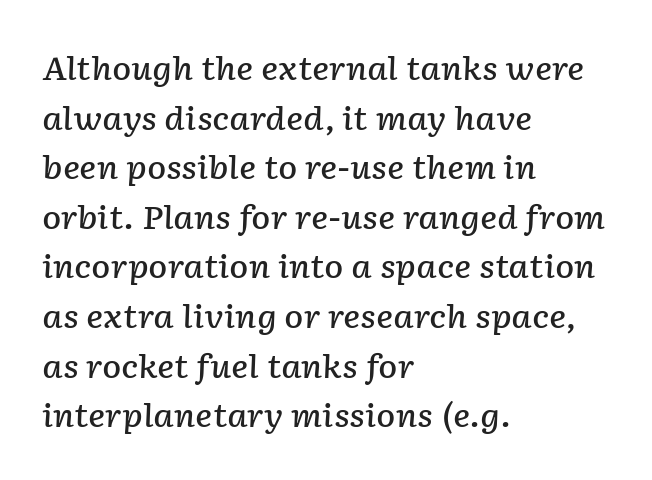
The image shows 32 px semibold type, italic (leaning right); set left-aligned, normal line spacing (1.55x), normal letter spacing, not underlined; low stroke contrast and a medium x-height.
